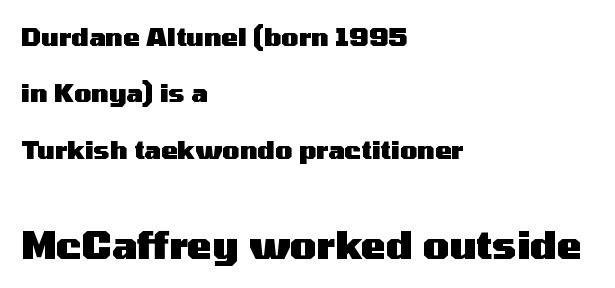
Here the glyphs are tracked normally, forming tight word shapes. Think of a printed novel: that variable character pitch is what you see here. In this sample the second text group is rendered at the bigger scale. The letters stand upright; this is a roman face. Notice how thick the strokes are: this is what a full bold looks like.
